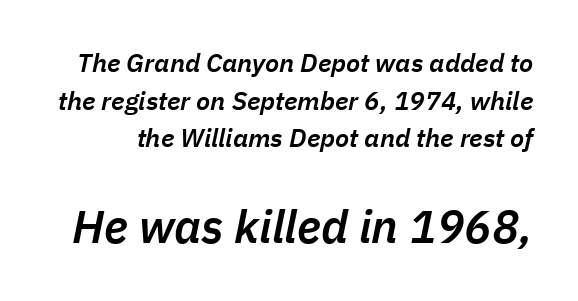
The image shows 46 px semibold type, italic (leaning right); set normal line spacing (1.45x), normal letter spacing, not underlined; the second (bottom) block is 1.77x larger; low stroke contrast and a medium x-height.
